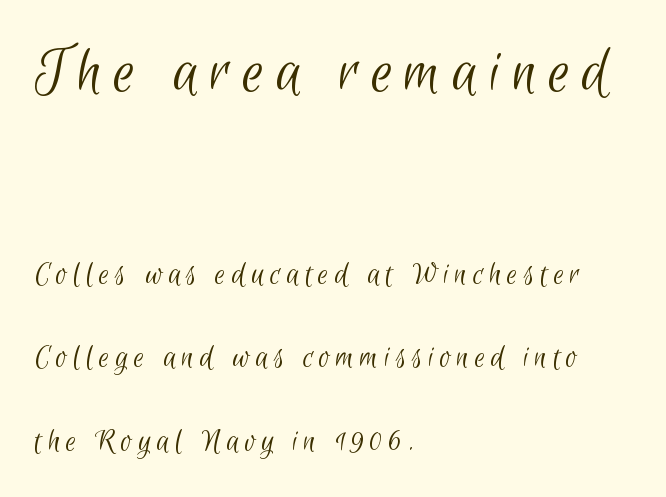
The vertical gap from one line to the next is large. Counters stay open thanks to moderate or lighter strokes. You could not count columns in this text — the font is proportionally spaced. Caption: multi-line text, flush left, ragged right.
